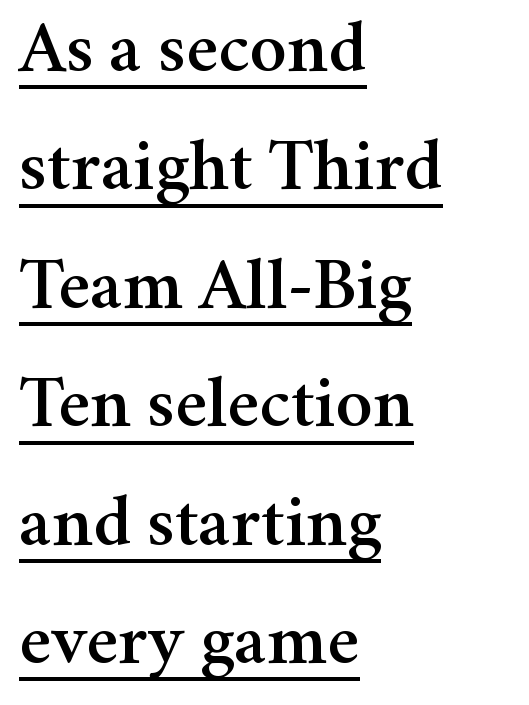
Each line starts at the same left margin while the right side varies. Is this a sans? No — the strokes have serifs. Upright lettering throughout. The face used here is proportionally spaced, like ordinary book or web type. Does the leading feel generous? No, just average. Observe the ordinary spacing: letters are neighbours, not strangers.
